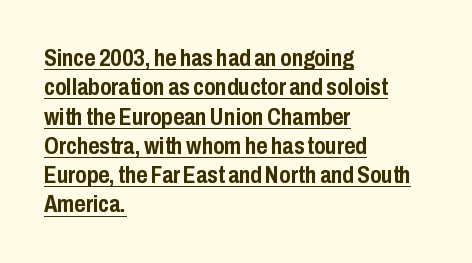
{"italic": "no", "bold": "yes", "underline": "yes", "align": "left", "line_spacing_ratio": 1.22, "letter_spacing": "normal", "letter_spacing_em": 0.0, "glyph_px": 24}
